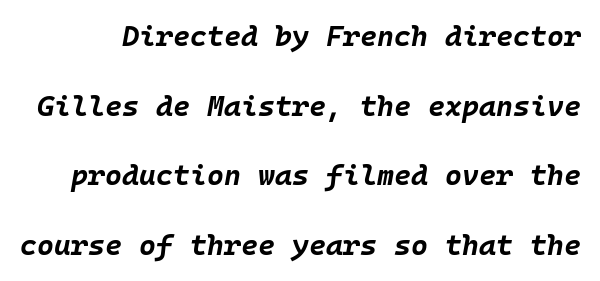
Q: Is the text bold? A: Yes.
Q: Is the text italic (slanted)? A: Yes, it leans right by about 10 degrees.
Q: Is the text underlined? A: No.
Q: Is the spacing between letters normal or unusually wide? A: Normal.
Q: Is the spacing between lines tight, normal or loose? A: Loose.
Q: Width (condensed, normal, or wide)? A: Normal.
Q: Stroke contrast? A: Low.
Q: x-height? A: Large.
Q: Monospaced? A: Yes.
